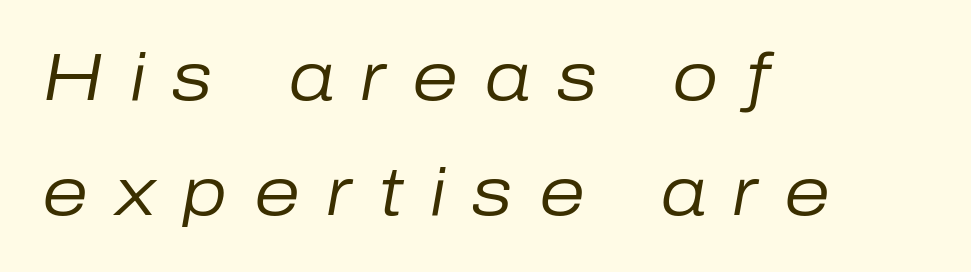
Q: Is the text bold? A: No.
Q: Is the text italic (slanted)? A: Yes, it leans right by about 10 degrees.
Q: Is the text underlined? A: No.
Q: How is the paragraph aligned? A: Left-aligned.
Q: Is the spacing between letters normal or unusually wide? A: Unusually wide.
Q: Width (condensed, normal, or wide)? A: Normal.
Q: Stroke contrast? A: Low.
Q: x-height? A: Medium.
Q: Monospaced? A: No.
